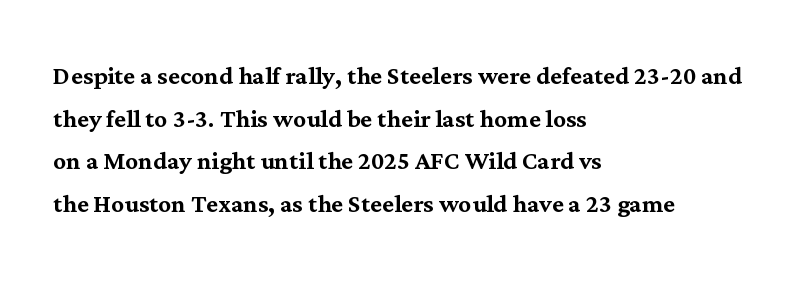
Is there much room between lines? A standard amount, neither cramped nor airy. The type family on display is of the serif kind. The type is set solid horizontally, with unmodified tracking. The setting favours the left margin, as ordinary paragraphs usually do.
